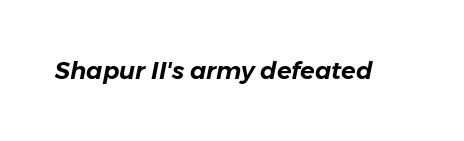
{"italic": "yes", "lean": "right", "slant_degrees": 11, "underline": "no", "letter_spacing": "normal", "letter_spacing_em": 0.0, "glyph_px": 24}
